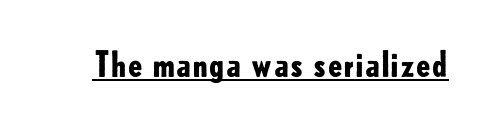
The letters carry no serifs — their stems end cleanly without finishing strokes. A roman cut, with each character standing at attention. Character widths vary here, with narrow letters taking less room than wide ones. In terms of weight, the rendering is a true, heavy bold. Descenders here cross a horizontal rule under the line.
